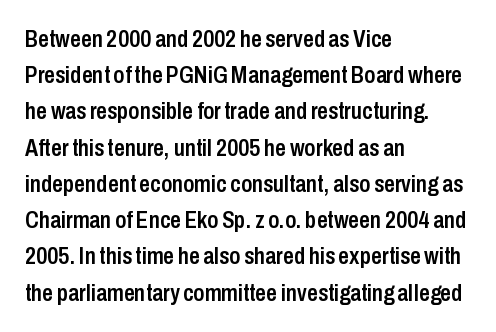
Quick note: not italic, upright. The baseline area is clear. Short and long lines alike share a common starting point at left. Students, observe: this is what conventionally led text looks like.
